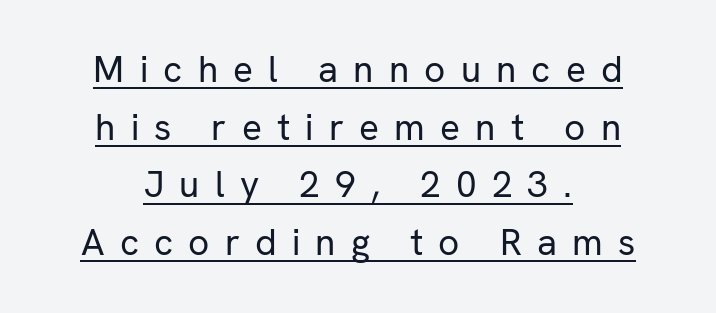
{"serif": "no", "italic": "no", "bold": "no", "weight": "regular", "width": "normal", "stroke_contrast": "low", "x_height": "medium", "monospaced": "no", "underline": "yes", "align": "center", "line_spacing": "normal", "line_spacing_ratio": 1.56, "letter_spacing": "wide", "letter_spacing_em": 0.41, "glyph_px": 37}
